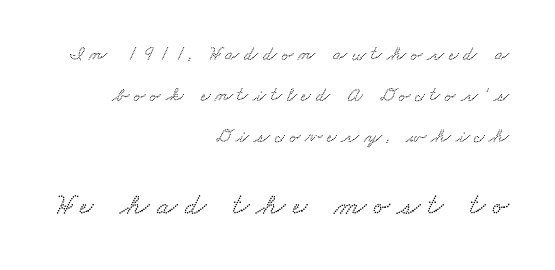
Q: Is the text underlined? A: No.
Q: How is the paragraph aligned? A: Right-aligned.
Q: Is the spacing between letters normal or unusually wide? A: Unusually wide.
Q: Is the spacing between lines tight, normal or loose? A: Loose.
Q: Which block of text is set in a larger size, the first (top) or the second (bottom)? A: The second (bottom) one.
Q: Width (condensed, normal, or wide)? A: Wide.
Q: Stroke contrast? A: Low.
Q: x-height? A: Small.
Q: Monospaced? A: No.
